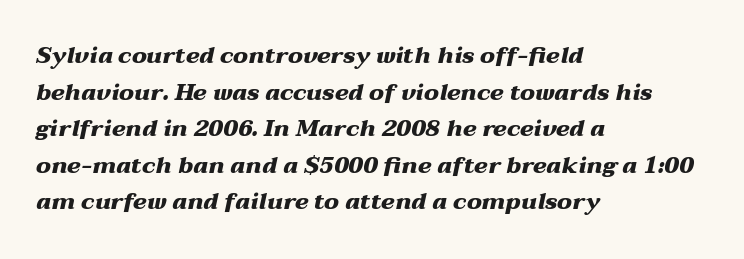
Q: Is the text bold? A: Yes.
Q: Is the text italic (slanted)? A: Yes, it leans right by about 12 degrees.
Q: Is the text underlined? A: No.
Q: How is the paragraph aligned? A: Left-aligned.
Q: Is the spacing between letters normal or unusually wide? A: Normal.
Q: Is the spacing between lines tight, normal or loose? A: Normal.
